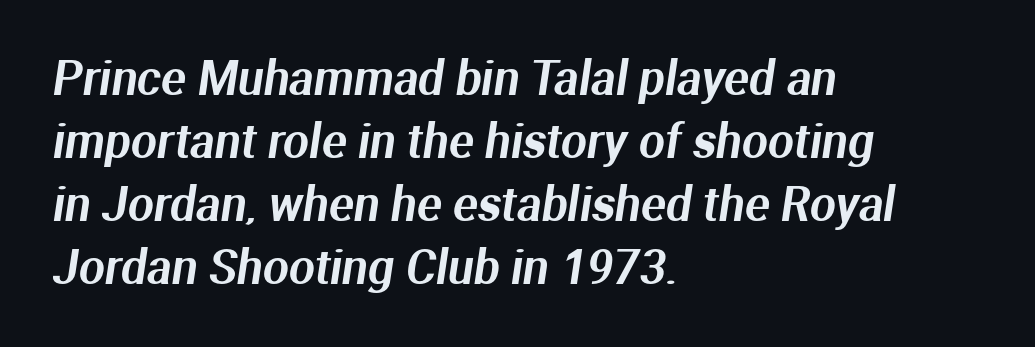
{"serif": "no", "width": "normal", "stroke_contrast": "medium", "x_height": "medium", "monospaced": "no", "underline": "no", "align": "left", "line_spacing": "normal", "line_spacing_ratio": 1.37, "letter_spacing": "normal", "letter_spacing_em": 0.0, "glyph_px": 46}
